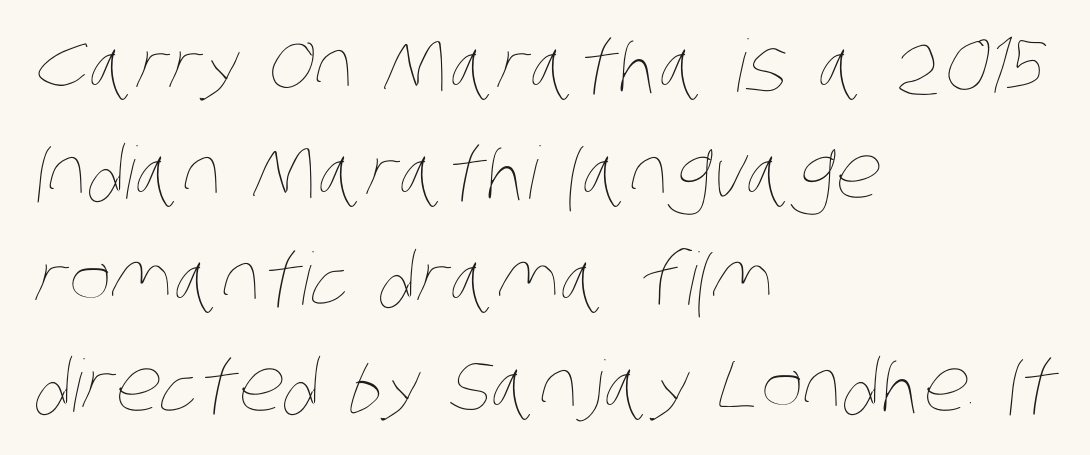
The image shows 72 px thin, condensed type; set left-aligned, normal line spacing (1.48x), normal letter spacing, not underlined; low stroke contrast and a large x-height.
